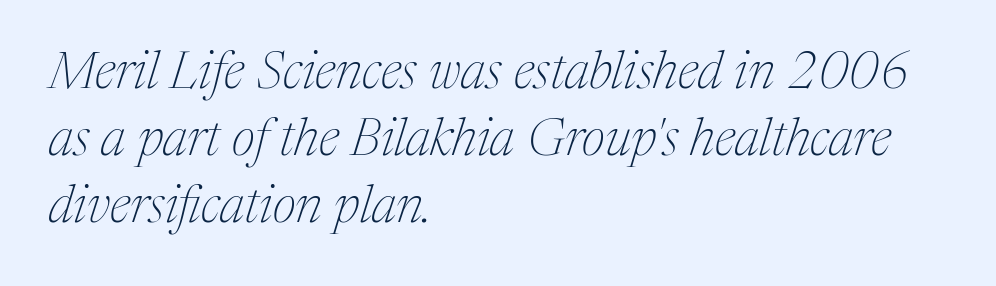
The image shows 52 px thin serif type, italic (leaning right); set left-aligned, normal line spacing (1.29x), normal letter spacing, not underlined; medium stroke contrast and a medium x-height.
